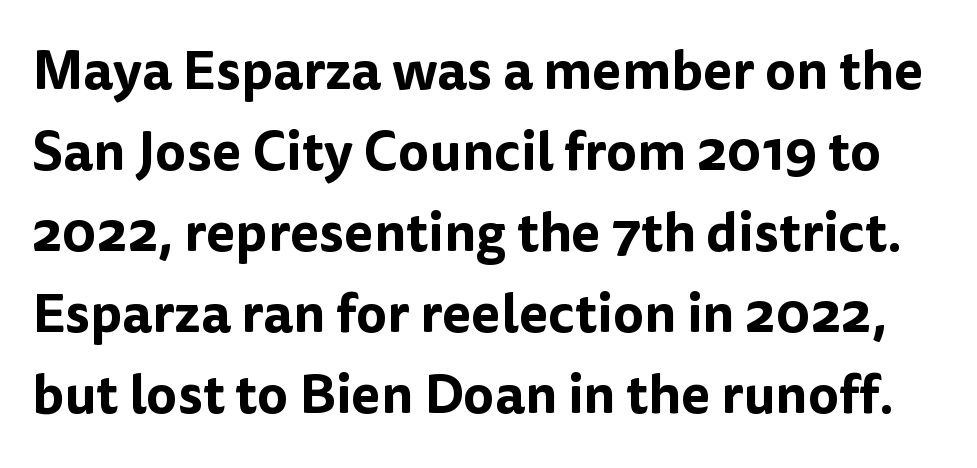
Q: Is the text italic (slanted)? A: No, it is upright.
Q: Is the typeface a serif or a sans-serif typeface? A: Sans-serif.
Q: Is the text underlined? A: No.
Q: Is the spacing between letters normal or unusually wide? A: Normal.
Q: Is the spacing between lines tight, normal or loose? A: Normal.
Q: Width (condensed, normal, or wide)? A: Normal.
Q: Stroke contrast? A: Low.
Q: x-height? A: Medium.
Q: Monospaced? A: No.
